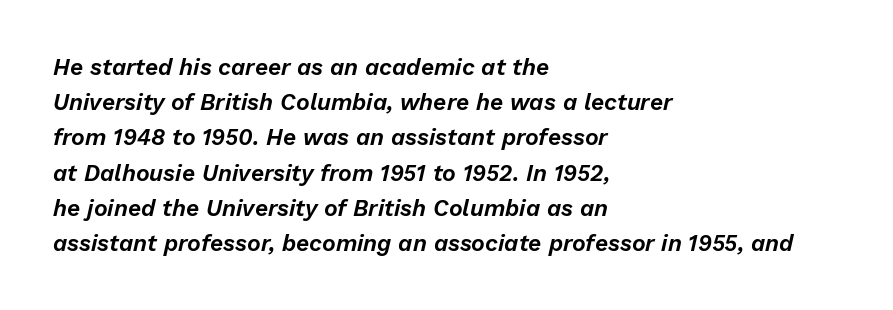
{"italic": "yes", "lean": "right", "slant_degrees": 13, "underline": "no", "align": "left", "line_spacing": "normal", "line_spacing_ratio": 1.53, "letter_spacing": "normal", "letter_spacing_em": 0.0, "glyph_px": 23}
